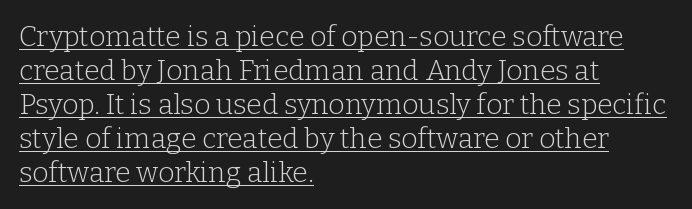
Q: Is the text bold? A: No.
Q: Is the text italic (slanted)? A: No, it is upright.
Q: Is the typeface a serif or a sans-serif typeface? A: Serif.
Q: Is the text underlined? A: Yes.
Q: How is the paragraph aligned? A: Left-aligned.
Q: Is the spacing between letters normal or unusually wide? A: Normal.
Q: Width (condensed, normal, or wide)? A: Normal.
Q: Stroke contrast? A: Low.
Q: x-height? A: Medium.
Q: Monospaced? A: No.
